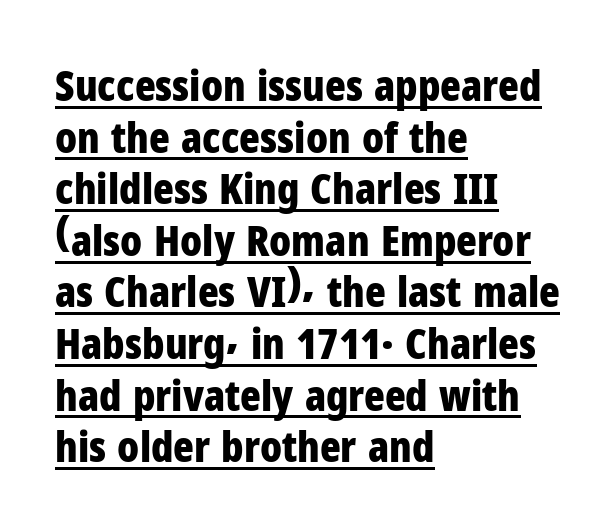
{"serif": "no", "italic": "no", "bold": "yes", "weight": "bold", "width": "condensed", "stroke_contrast": "low", "x_height": "medium", "monospaced": "no", "underline": "yes", "align": "left", "line_spacing_ratio": 1.2, "letter_spacing": "normal", "letter_spacing_em": 0.0, "glyph_px": 43}
